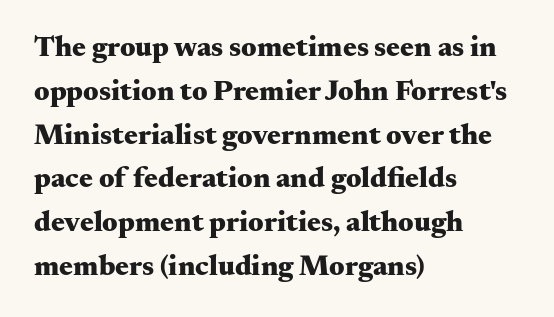
The image shows 29 px heavy, wide serif type, upright; set left-aligned, normal line spacing (1.51x), normal letter spacing, not underlined; medium stroke contrast and a small x-height.
